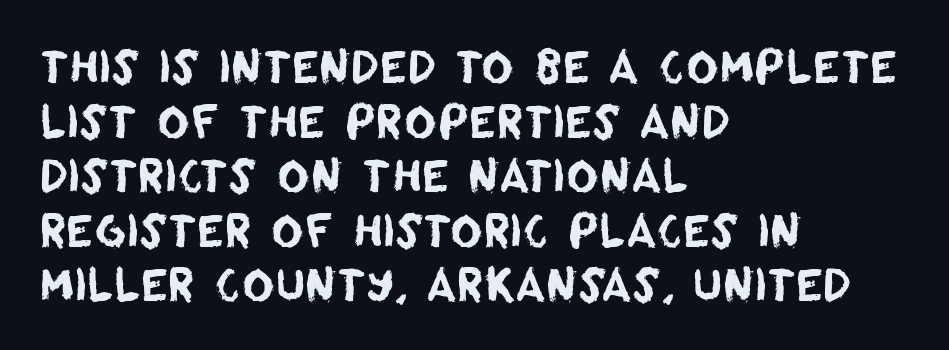
The image shows 44 px sans-serif type; set left-aligned, line spacing 1.24x, normal letter spacing, not underlined; low stroke contrast and a large x-height.
